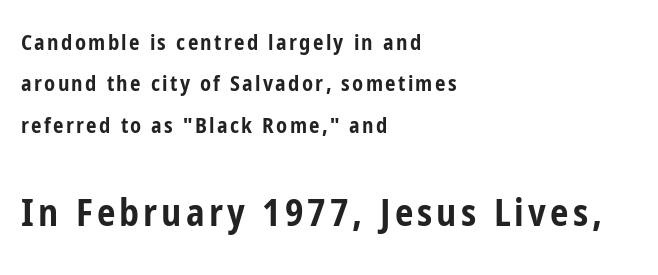
{"serif": "no", "italic": "no", "bold": "yes", "weight": "bold", "width": "condensed", "stroke_contrast": "low", "x_height": "medium", "monospaced": "no", "underline": "no", "align": "left", "line_spacing": "loose", "line_spacing_ratio": 1.97, "larger_block": "second", "size_ratio": 1.76, "glyph_px": 37}
